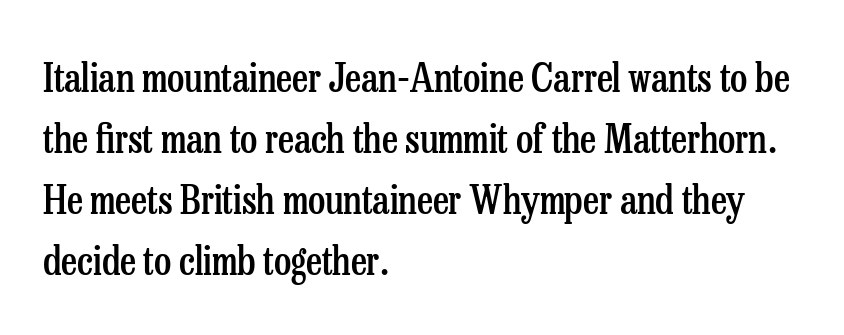
Is there any slant? The stems are plumb. Look at the tracking — it's just the regular setting, nothing added. Looks like regular typesetting: each glyph gets only the width it needs. Semibold letterforms, between regular and bold.
